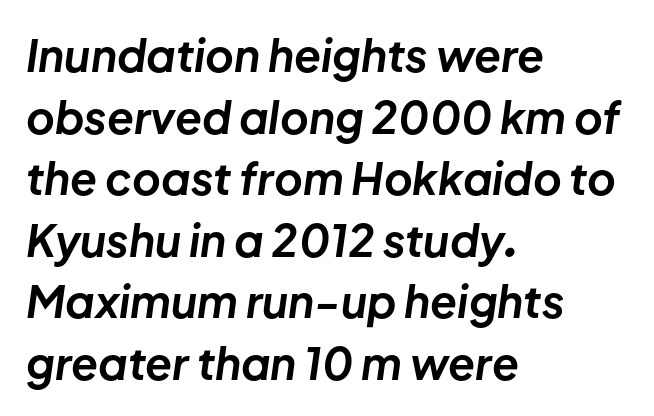
{"italic": "yes", "lean": "right", "slant_degrees": 8, "bold": "yes", "weight": "bold", "width": "normal", "stroke_contrast": "low", "x_height": "medium", "monospaced": "no", "underline": "no", "align": "left", "line_spacing": "normal", "line_spacing_ratio": 1.4, "letter_spacing": "normal", "letter_spacing_em": 0.0, "glyph_px": 44}
